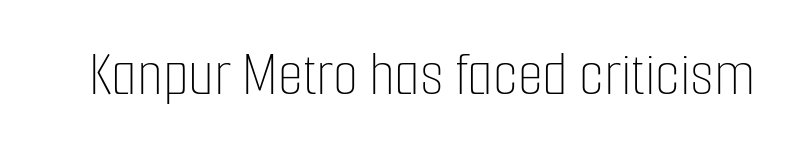
The image shows 65 px thin, condensed type, upright; set normal letter spacing, not underlined; low stroke contrast and a medium x-height.
